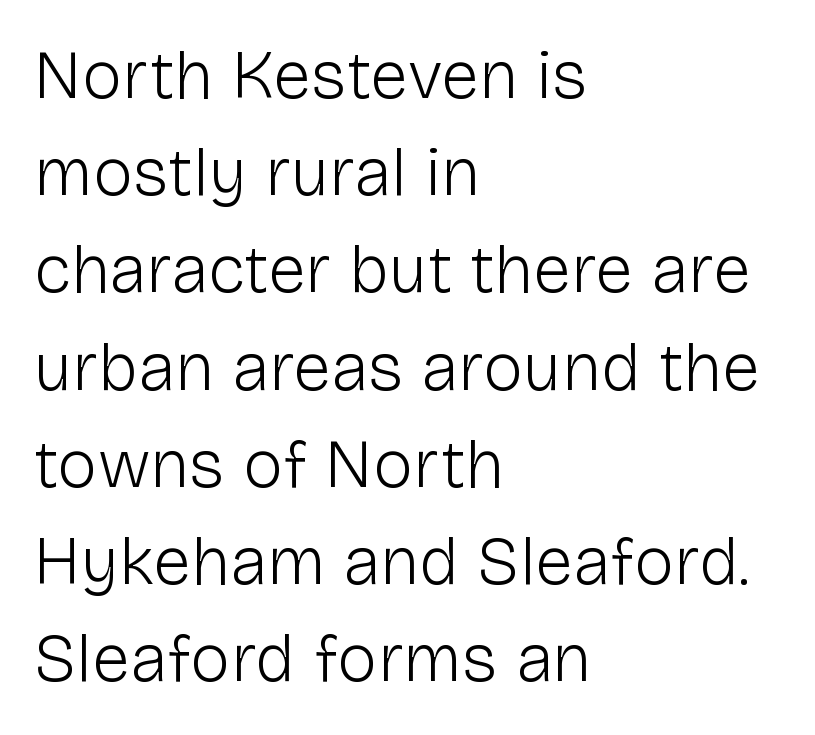
Q: Is the text bold? A: No.
Q: Is the text italic (slanted)? A: No, it is upright.
Q: Is the typeface a serif or a sans-serif typeface? A: Sans-serif.
Q: Is the text underlined? A: No.
Q: How is the paragraph aligned? A: Left-aligned.
Q: Is the spacing between letters normal or unusually wide? A: Normal.
Q: Is the spacing between lines tight, normal or loose? A: Normal.
Q: Width (condensed, normal, or wide)? A: Normal.
Q: Stroke contrast? A: Low.
Q: x-height? A: Medium.
Q: Monospaced? A: No.
